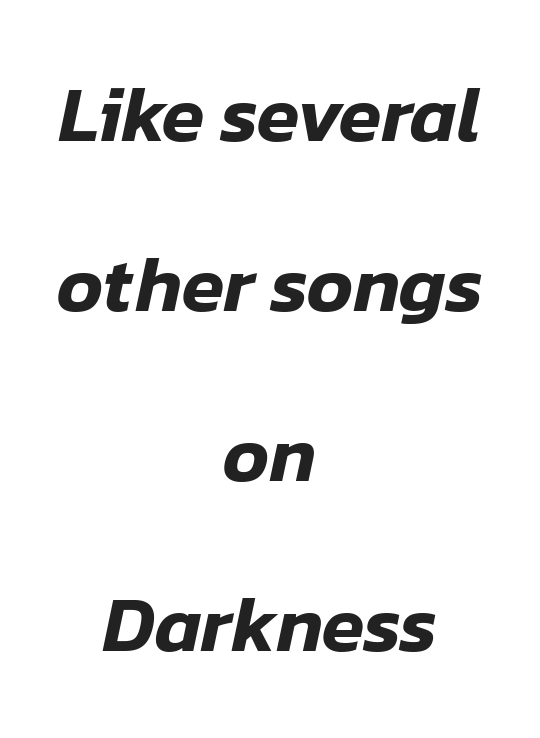
Plain, unruled lines of type. Think of a printed novel: that variable character pitch is what you see here. Between one letter and the next there's only the usual sliver of space. Centered paragraph, ragged on both sides.
